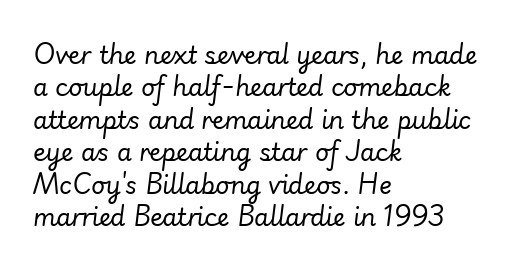
Italic? Definitely — the glyphs are oblique. This block has exactly the height ordinary leading produces. Letter spacing: default. One-word summary of the alignment: left. Unbolded letterforms with no extra heft. The words here are not underlined.
